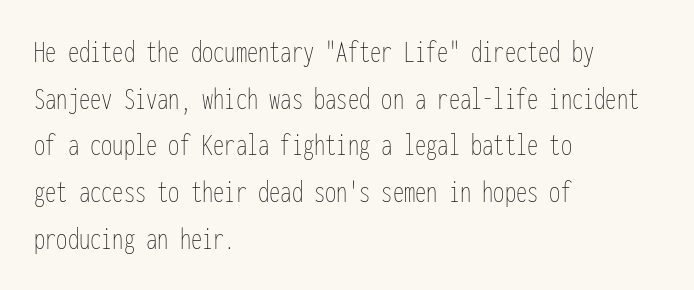
The image shows 32 px thin, condensed type, upright, monospaced; set left-aligned, normal line spacing (1.46x), normal letter spacing, not underlined; low stroke contrast and a medium x-height.
